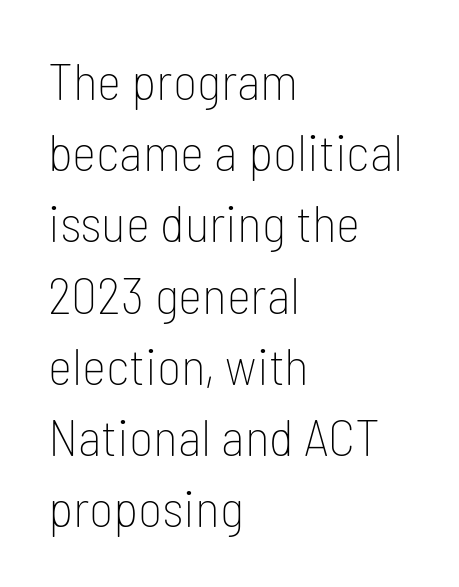
The image shows 52 px thin, condensed sans-serif type, upright; set left-aligned, normal line spacing (1.37x), normal letter spacing, not underlined; low stroke contrast and a medium x-height.
